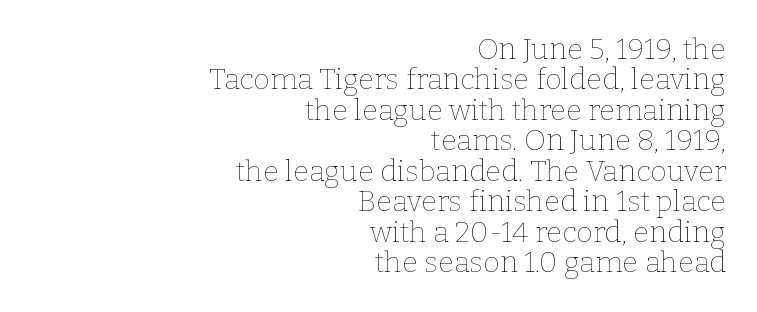
Q: Is the text bold? A: No.
Q: Is the text italic (slanted)? A: No, it is upright.
Q: Is the text underlined? A: No.
Q: How is the paragraph aligned? A: Right-aligned.
Q: Is the spacing between letters normal or unusually wide? A: Normal.
Q: Is the spacing between lines tight, normal or loose? A: Tight.
Q: Width (condensed, normal, or wide)? A: Normal.
Q: Stroke contrast? A: Low.
Q: x-height? A: Medium.
Q: Monospaced? A: No.
